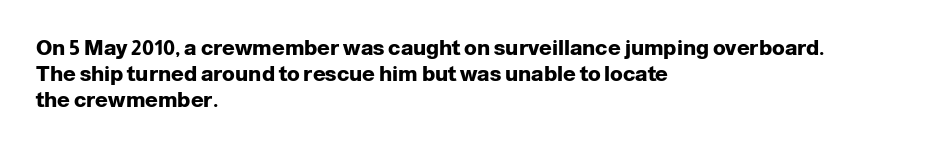
{"italic": "no", "bold": "yes", "underline": "no", "align": "left", "line_spacing_ratio": 1.23, "letter_spacing": "normal", "letter_spacing_em": 0.0, "glyph_px": 21}
